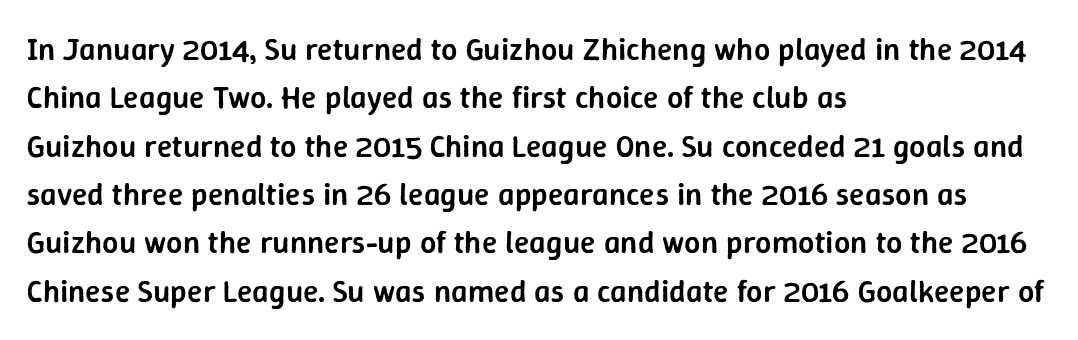
{"serif": "no", "italic": "no", "bold": "semi", "weight": "semibold", "width": "normal", "stroke_contrast": "low", "x_height": "medium", "monospaced": "no", "underline": "no", "align": "left", "line_spacing": "normal", "line_spacing_ratio": 1.51, "letter_spacing": "normal", "letter_spacing_em": 0.0, "glyph_px": 32}
